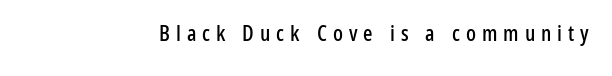
{"italic": "no", "underline": "no", "letter_spacing": "wide", "letter_spacing_em": 0.27, "glyph_px": 22}
